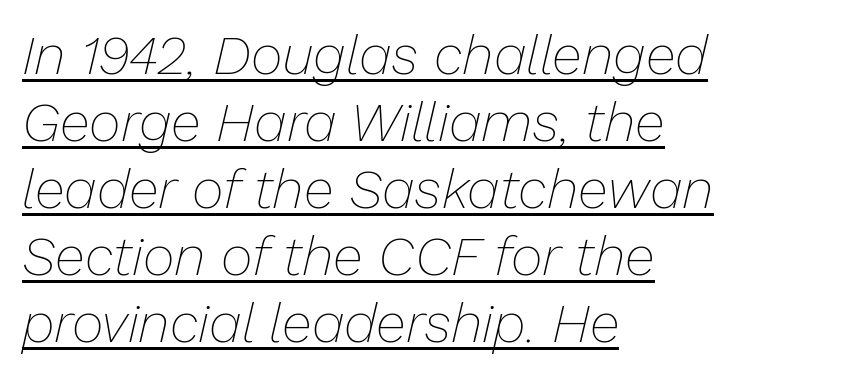
Q: Is the text bold? A: No.
Q: Is the text italic (slanted)? A: Yes, it leans right by about 13 degrees.
Q: Is the text underlined? A: Yes.
Q: How is the paragraph aligned? A: Left-aligned.
Q: Is the spacing between letters normal or unusually wide? A: Normal.
Q: Width (condensed, normal, or wide)? A: Normal.
Q: Stroke contrast? A: Low.
Q: x-height? A: Medium.
Q: Monospaced? A: No.
